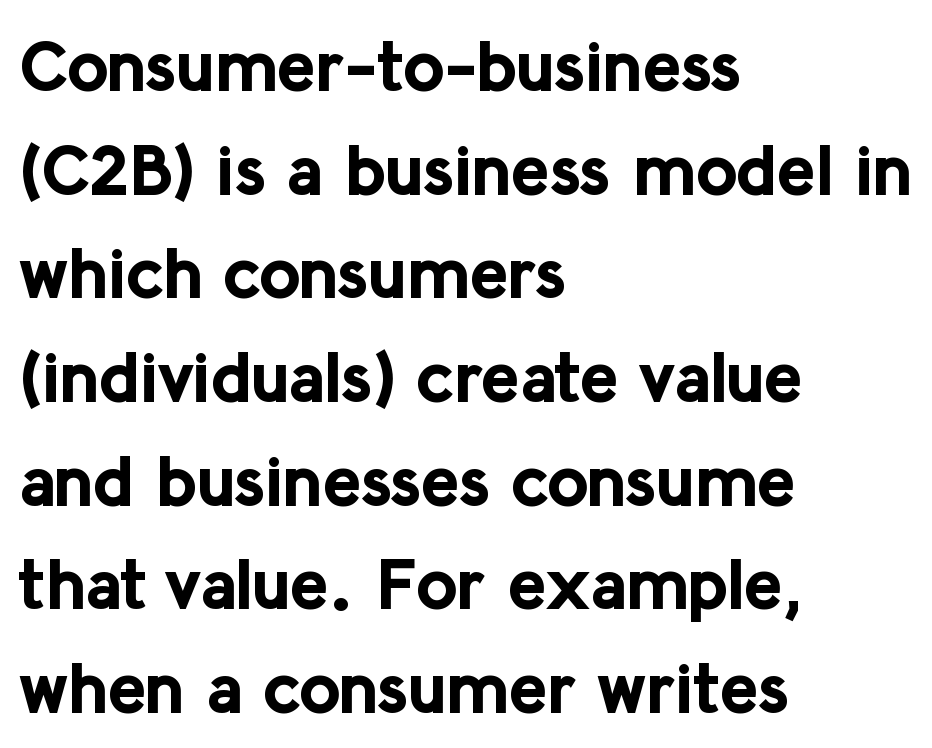
Typographically, this falls in the sans-serif category. Is there any slant? The stems are plumb. Observe the ordinary spacing: letters are neighbours, not strangers. Successive baselines arrive at the customary interval. The space directly below the letters is spotless. If you drew a ruler down the left edge, every line would touch it.
